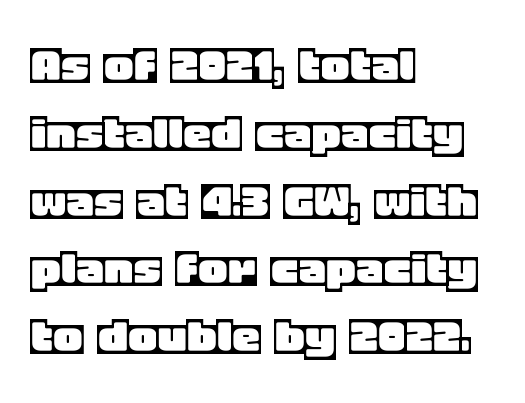
{"italic": "no", "width": "normal", "x_height": "large", "monospaced": "no", "underline": "no", "align": "left", "line_spacing_ratio": 1.21, "letter_spacing": "normal", "letter_spacing_em": 0.0, "glyph_px": 56}
